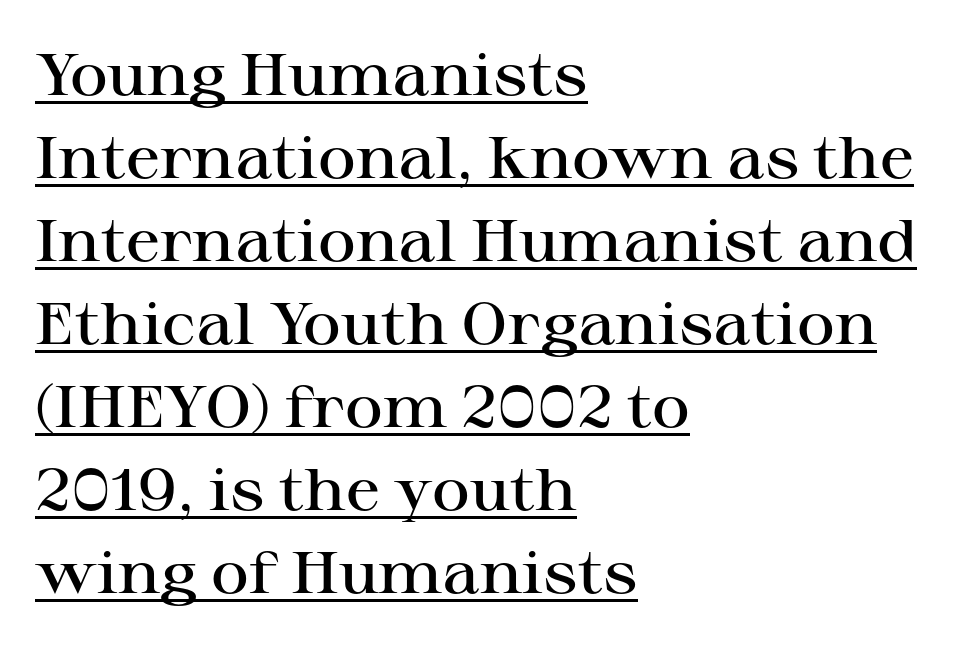
The image shows 58 px semibold, wide serif type, upright; set left-aligned, normal line spacing (1.43x), normal letter spacing, underlined; high stroke contrast and a medium x-height.
